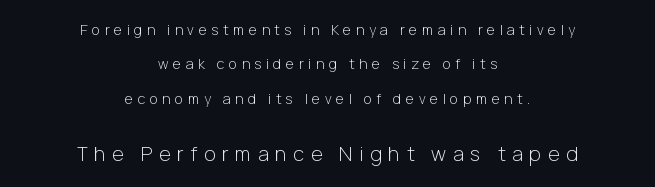
{"italic": "no", "bold": "no", "underline": "no", "align": "center", "line_spacing": "loose", "line_spacing_ratio": 2.45, "letter_spacing": "wide", "letter_spacing_em": 0.33, "larger_block": "second", "size_ratio": 1.43, "glyph_px": 20}
